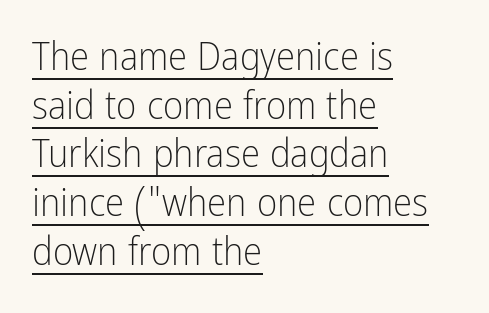
The image shows 39 px light, condensed sans-serif type, upright; set left-aligned, normal line spacing (1.25x), normal letter spacing, underlined; low stroke contrast and a medium x-height.
